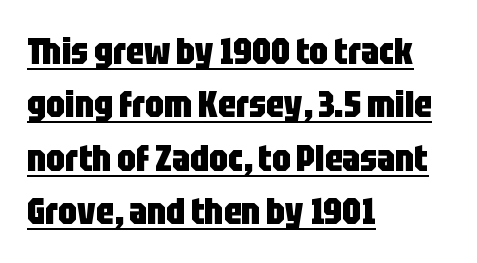
{"serif": "no", "italic": "no", "bold": "yes", "weight": "heavy", "width": "condensed", "stroke_contrast": "low", "x_height": "large", "monospaced": "no", "underline": "yes", "align": "left", "line_spacing": "normal", "line_spacing_ratio": 1.44, "letter_spacing": "normal", "letter_spacing_em": 0.0, "glyph_px": 37}
